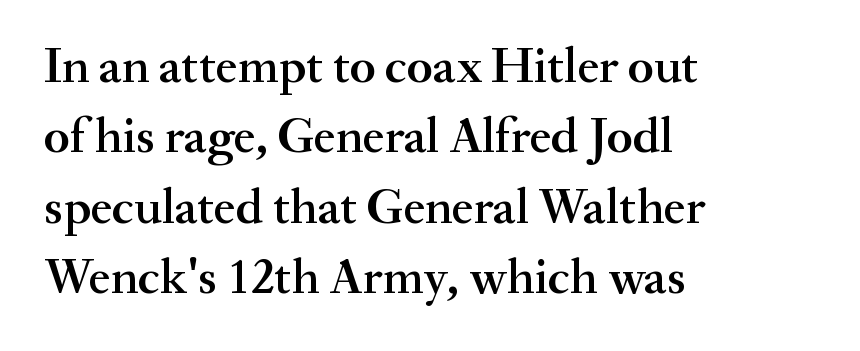
Q: Is the text bold? A: Semi-bold.
Q: Is the text italic (slanted)? A: No, it is upright.
Q: Is the typeface a serif or a sans-serif typeface? A: Serif.
Q: Is the text underlined? A: No.
Q: How is the paragraph aligned? A: Left-aligned.
Q: Is the spacing between letters normal or unusually wide? A: Normal.
Q: Is the spacing between lines tight, normal or loose? A: Normal.
Q: Width (condensed, normal, or wide)? A: Normal.
Q: Stroke contrast? A: Medium.
Q: x-height? A: Small.
Q: Monospaced? A: No.
